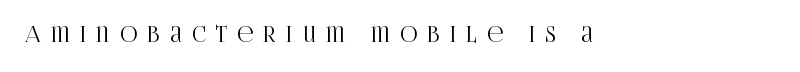
The image shows 21 px text type, upright; set unusually wide letter spacing (+0.49 em), not underlined.
